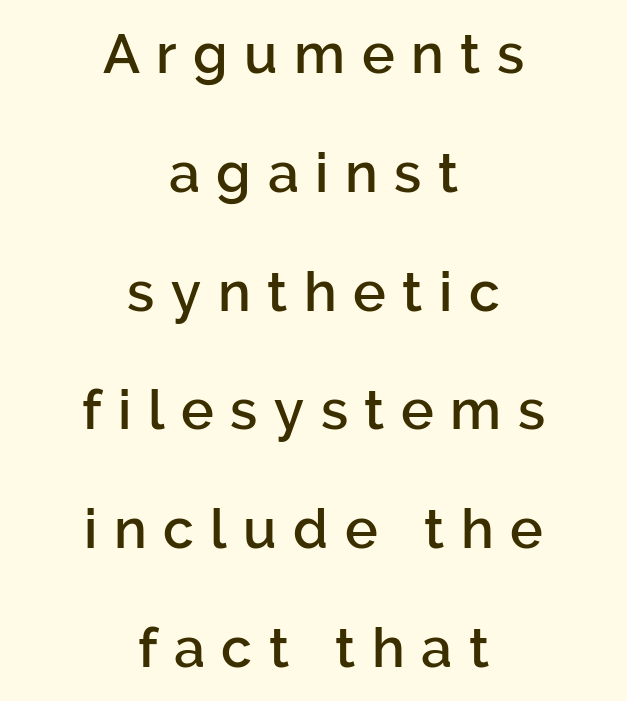
The image shows 55 px semibold sans-serif type, upright; set centered, loose line spacing (2.16x), unusually wide letter spacing (+0.3 em), not underlined; low stroke contrast and a medium x-height.
